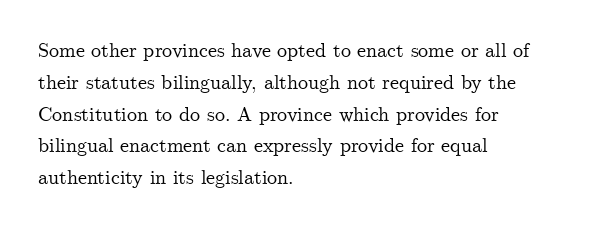
The image shows 20 px text type, upright; set left-aligned, normal line spacing (1.59x), normal letter spacing, not underlined.
